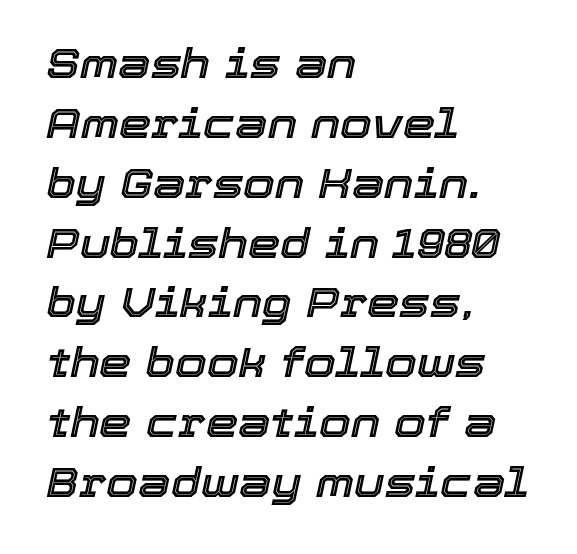
Q: Is the text italic (slanted)? A: Yes, it leans right by about 12 degrees.
Q: Is the text underlined? A: No.
Q: How is the paragraph aligned? A: Left-aligned.
Q: Is the spacing between letters normal or unusually wide? A: Normal.
Q: Is the spacing between lines tight, normal or loose? A: Normal.
Q: Width (condensed, normal, or wide)? A: Normal.
Q: x-height? A: Medium.
Q: Monospaced? A: No.
